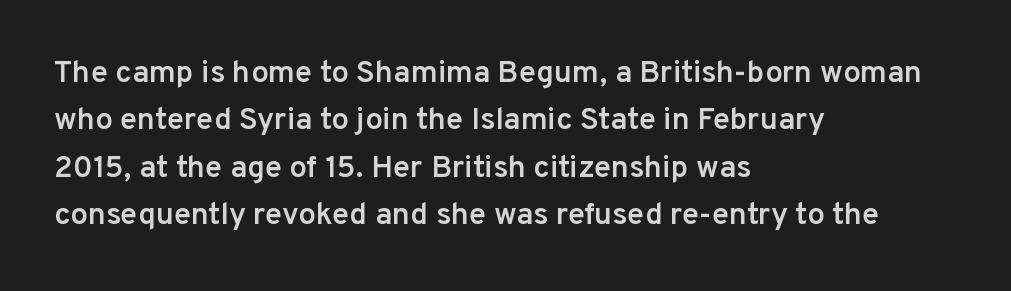
Ascenders rise straight up at ninety degrees. The strokes are fattened partway — semibold, not bold. Character widths vary here, with narrow letters taking less room than wide ones. No word sits above an underline.
